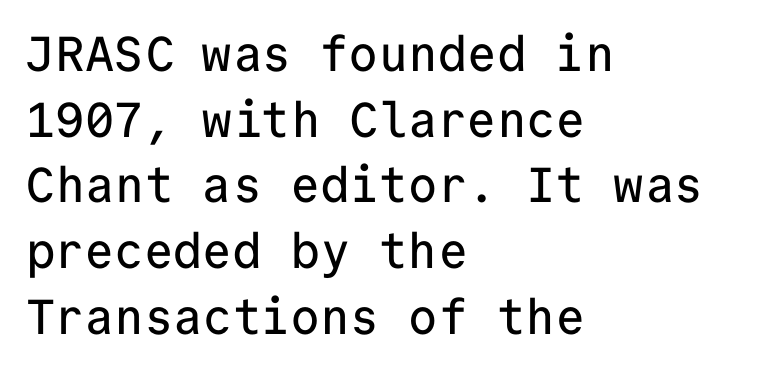
{"serif": "no", "italic": "no", "width": "normal", "stroke_contrast": "low", "x_height": "medium", "monospaced": "yes", "underline": "no", "align": "left", "line_spacing": "normal", "line_spacing_ratio": 1.34, "letter_spacing": "normal", "letter_spacing_em": 0.0, "glyph_px": 49}
